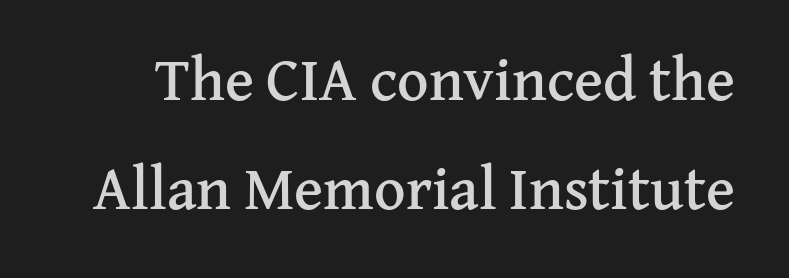
Lines of text with bare space underneath. This sample uses plain, unmodified letter spacing. Every character sits straight up, as roman type does. The letters advance in unequal steps, a hallmark of proportional type.
